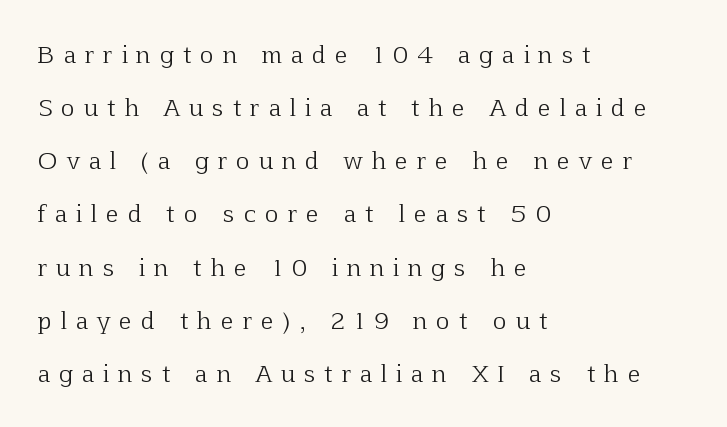
{"italic": "no", "bold": "no", "underline": "no", "align": "left", "line_spacing": "loose", "line_spacing_ratio": 2.31, "letter_spacing": "wide", "letter_spacing_em": 0.41, "glyph_px": 23}
